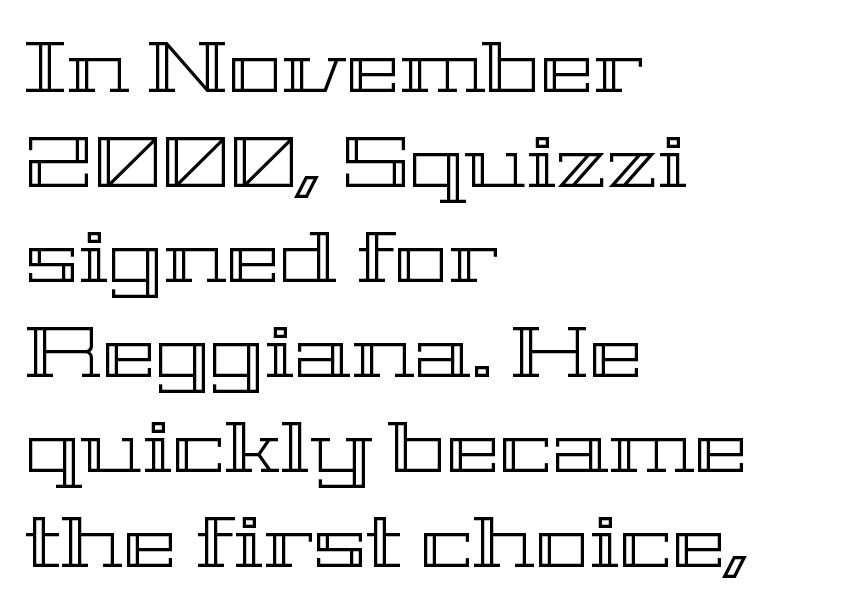
Q: Is the text italic (slanted)? A: No, it is upright.
Q: Is the text underlined? A: No.
Q: How is the paragraph aligned? A: Left-aligned.
Q: Is the spacing between letters normal or unusually wide? A: Normal.
Q: Is the spacing between lines tight, normal or loose? A: Normal.
Q: Width (condensed, normal, or wide)? A: Wide.
Q: x-height? A: Medium.
Q: Monospaced? A: No.
